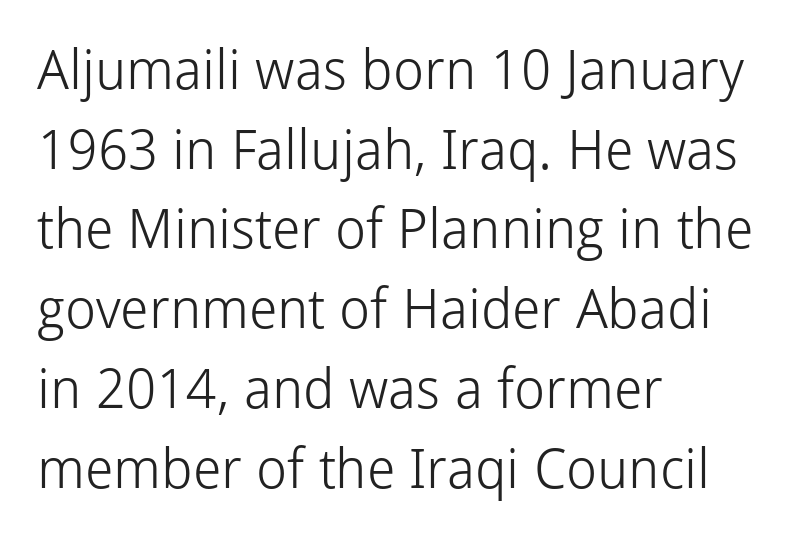
The image shows 55 px light sans-serif type, upright; set left-aligned, normal line spacing (1.45x), normal letter spacing, not underlined; low stroke contrast and a medium x-height.
